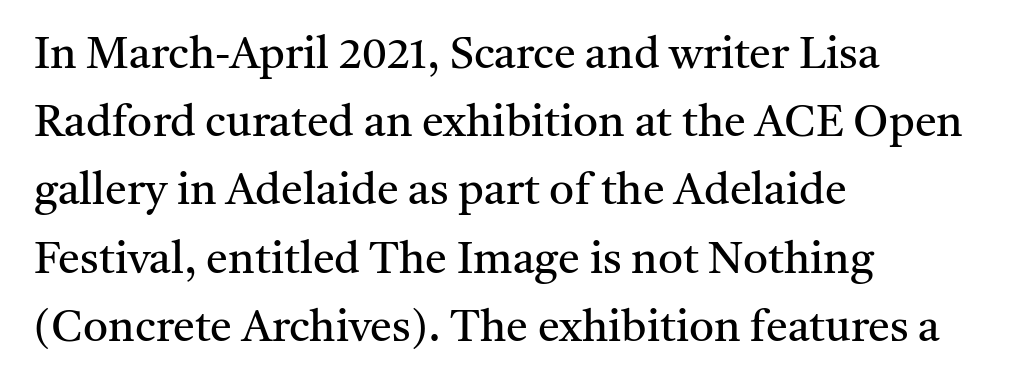
Looks like regular typesetting: each glyph gets only the width it needs. Rendered with straight, roman letterforms. No chunkiness to these letters — they're not bold. A typesetter would label this face a serif. The space between consecutive lines is moderate. The string is rendered with underlining switched off.
